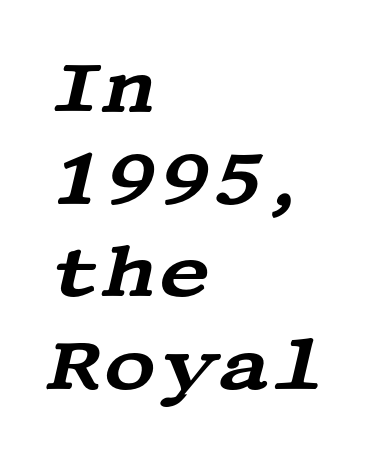
Where is the straight margin? On the left. Any mark beneath the type? The region is blank. Quick note: interline space is typical. In terms of posture, this sample is oblique.
